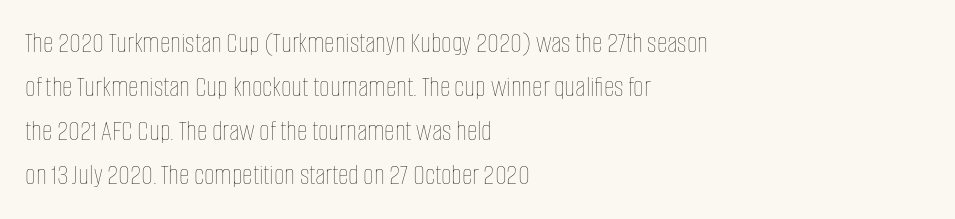
These lines are rendered in a variable-pitch font. This sample is left-justified, so line endings fall wherever the words run out. The line-height multiplier appears to be the usual default. Heft: none added — not bold. This rendering leaves character spacing at its baseline value. A bare baseline throughout the passage.
